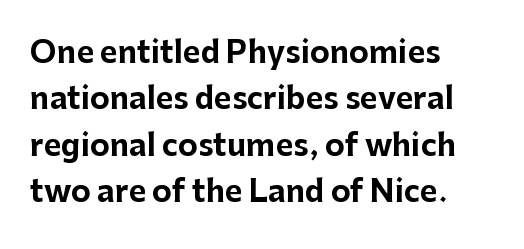
Q: Is the text bold? A: Yes.
Q: Is the text italic (slanted)? A: No, it is upright.
Q: Is the typeface a serif or a sans-serif typeface? A: Sans-serif.
Q: Is the text underlined? A: No.
Q: How is the paragraph aligned? A: Left-aligned.
Q: Is the spacing between letters normal or unusually wide? A: Normal.
Q: Is the spacing between lines tight, normal or loose? A: Normal.
Q: Width (condensed, normal, or wide)? A: Normal.
Q: Stroke contrast? A: Low.
Q: x-height? A: Medium.
Q: Monospaced? A: No.
